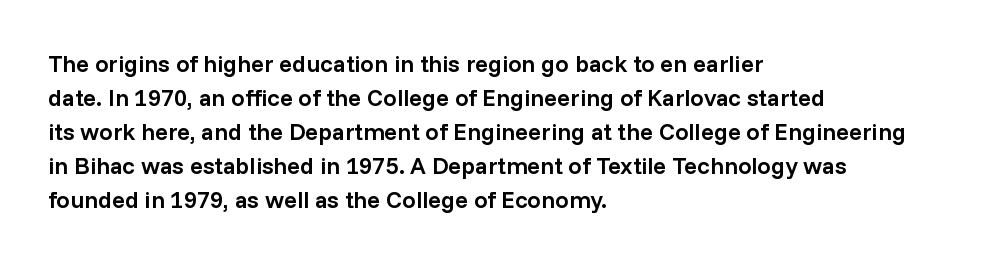
Q: Is the text bold? A: Semi-bold.
Q: Is the text italic (slanted)? A: No, it is upright.
Q: Is the text underlined? A: No.
Q: How is the paragraph aligned? A: Left-aligned.
Q: Is the spacing between letters normal or unusually wide? A: Normal.
Q: Is the spacing between lines tight, normal or loose? A: Normal.
